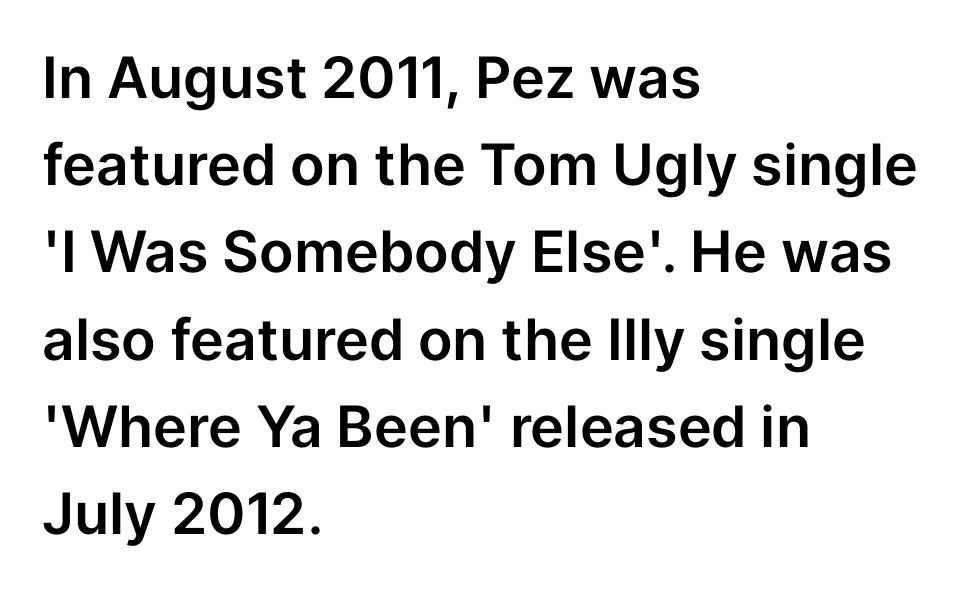
{"serif": "no", "italic": "no", "width": "normal", "stroke_contrast": "low", "x_height": "medium", "monospaced": "no", "underline": "no", "align": "left", "line_spacing": "normal", "line_spacing_ratio": 1.53, "letter_spacing": "normal", "letter_spacing_em": 0.0, "glyph_px": 57}
